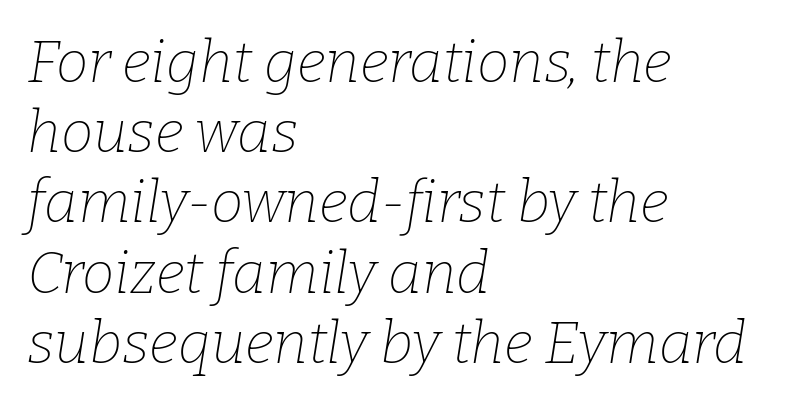
{"serif": "yes", "italic": "yes", "lean": "right", "slant_degrees": 9, "bold": "no", "weight": "thin", "width": "normal", "stroke_contrast": "low", "x_height": "medium", "monospaced": "no", "underline": "no", "align": "left", "line_spacing_ratio": 1.21, "letter_spacing": "normal", "letter_spacing_em": 0.0, "glyph_px": 58}
